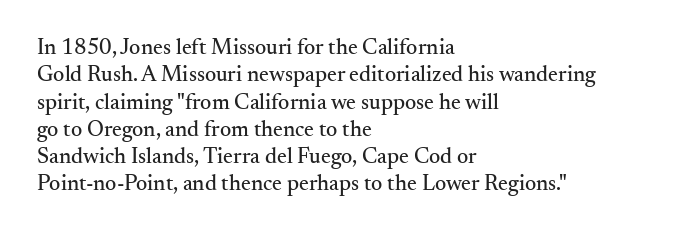
The image shows 22 px text type, upright; set left-aligned, line spacing 1.24x, normal letter spacing, not underlined.
